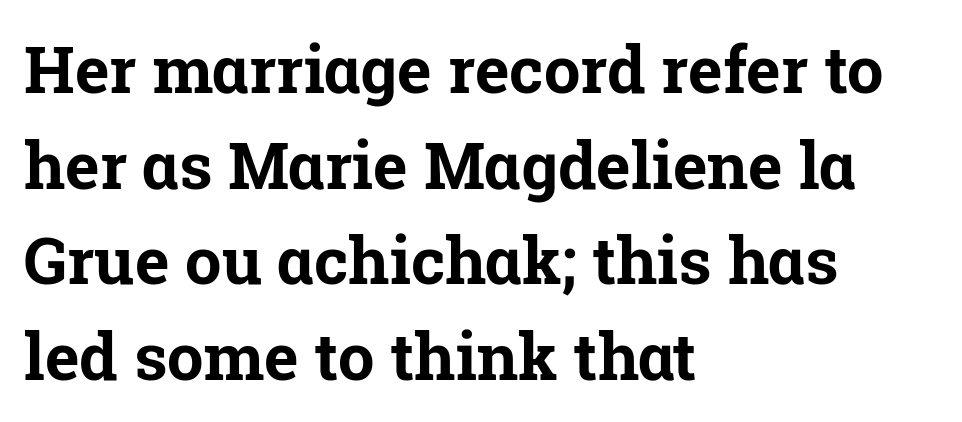
{"serif": "yes", "italic": "no", "bold": "yes", "weight": "bold", "width": "normal", "stroke_contrast": "low", "x_height": "medium", "monospaced": "no", "underline": "no", "align": "left", "line_spacing": "normal", "line_spacing_ratio": 1.47, "letter_spacing": "normal", "letter_spacing_em": 0.0, "glyph_px": 65}
